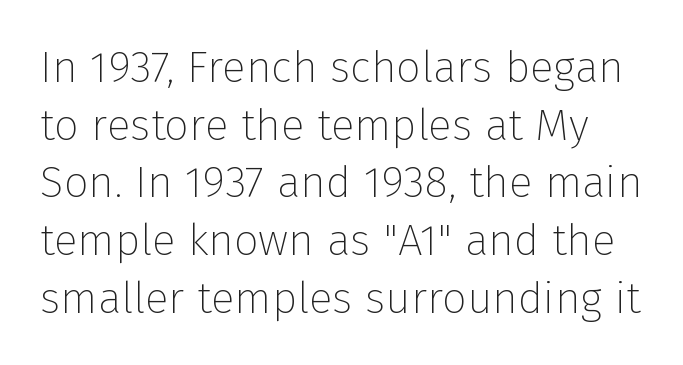
The image shows 44 px thin sans-serif type, upright; set normal line spacing (1.31x), normal letter spacing, not underlined; low stroke contrast and a medium x-height.
